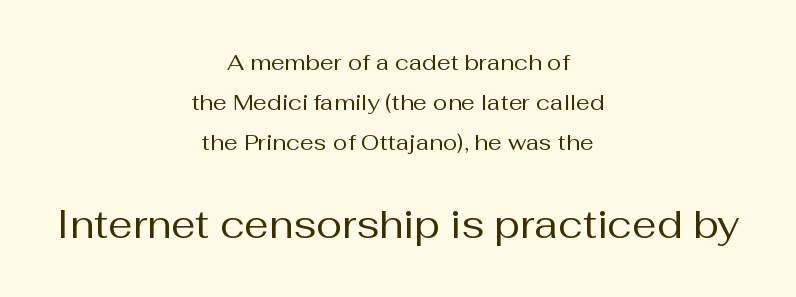
Nothing unusual about the tracking: characters are spaced as the font intends. Note the varied advance widths — an 'i' is clearly narrower than an 'm'. The designer went with a sans here, leaving each stem footless. Nothing heavy about these letters — not bold at all.
